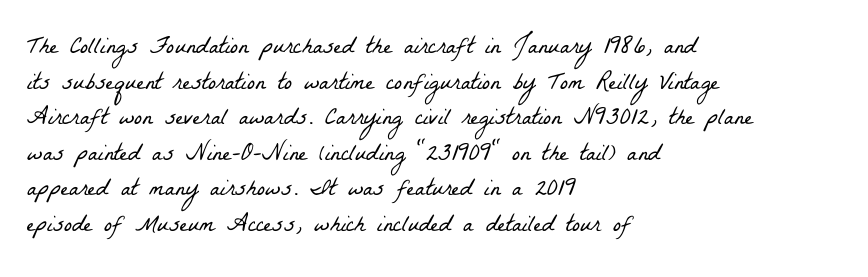
The image shows 24 px text type; set left-aligned, normal line spacing (1.48x), normal letter spacing, not underlined.
